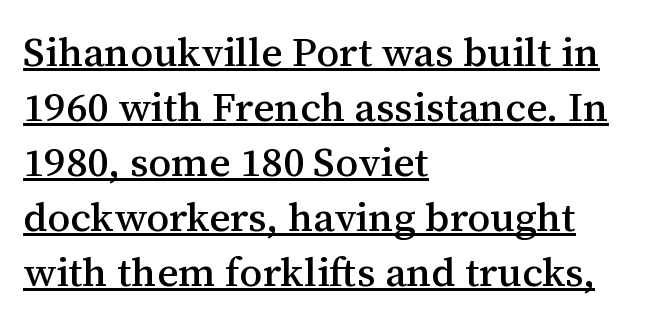
Q: Is the text italic (slanted)? A: No, it is upright.
Q: Is the typeface a serif or a sans-serif typeface? A: Serif.
Q: Is the text underlined? A: Yes.
Q: How is the paragraph aligned? A: Left-aligned.
Q: Is the spacing between letters normal or unusually wide? A: Normal.
Q: Is the spacing between lines tight, normal or loose? A: Normal.
Q: Width (condensed, normal, or wide)? A: Normal.
Q: Stroke contrast? A: Medium.
Q: x-height? A: Medium.
Q: Monospaced? A: No.
